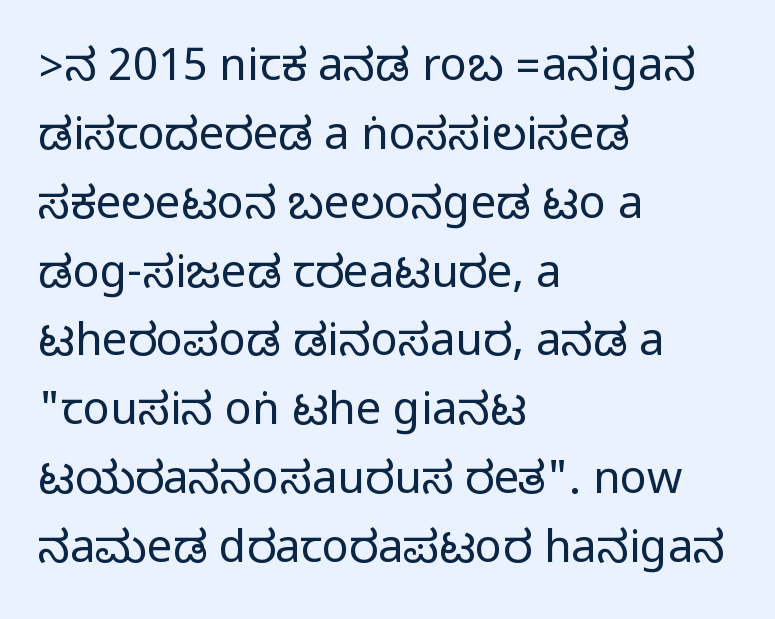
{"serif": "no", "italic": "no", "width": "condensed", "stroke_contrast": "medium", "monospaced": "no", "underline": "no", "align": "left", "line_spacing": "normal", "line_spacing_ratio": 1.53, "letter_spacing": "normal", "letter_spacing_em": 0.0, "glyph_px": 45}
